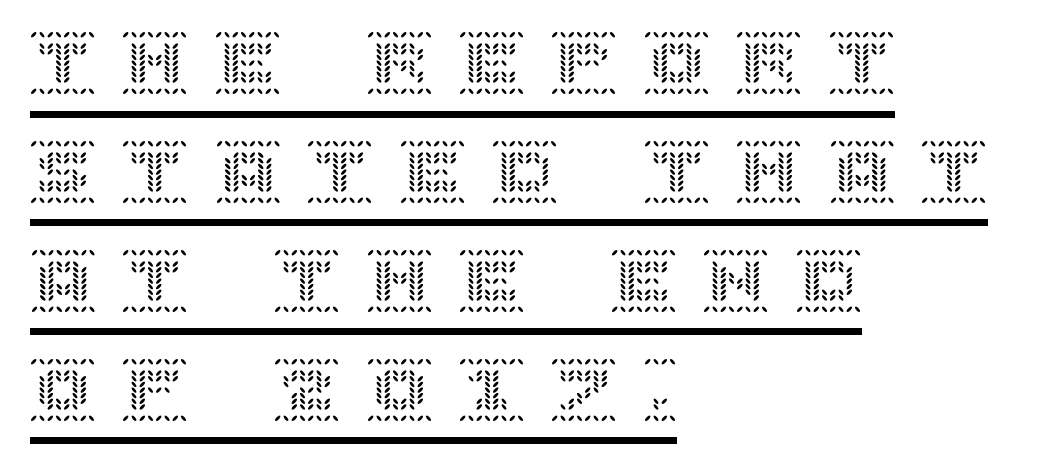
{"italic": "no", "width": "normal", "x_height": "large", "underline": "yes", "align": "left", "line_spacing": "normal", "line_spacing_ratio": 1.65, "letter_spacing": "wide", "letter_spacing_em": 0.4, "glyph_px": 66}
